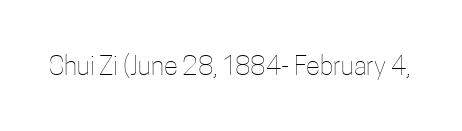
{"italic": "no", "bold": "no", "underline": "no", "letter_spacing": "normal", "letter_spacing_em": 0.0, "glyph_px": 26}
